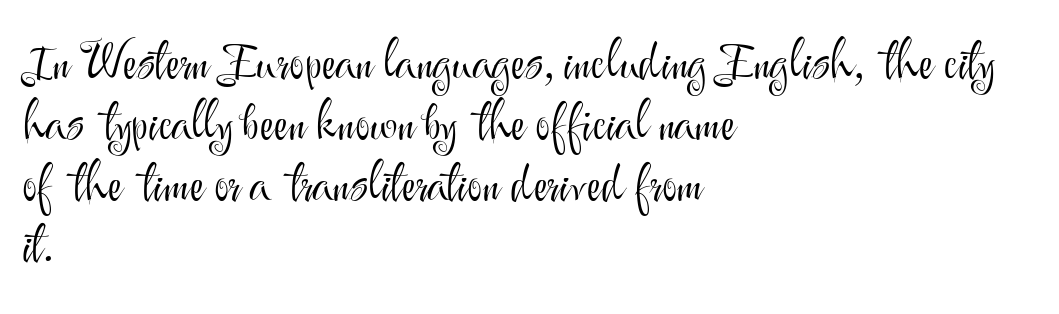
What kind of face is this? One without serifs — a sans. This rendering features lettering with no underline. The characters are drawn with everyday or finer stroke widths. The letters advance in unequal steps, a hallmark of proportional type.
